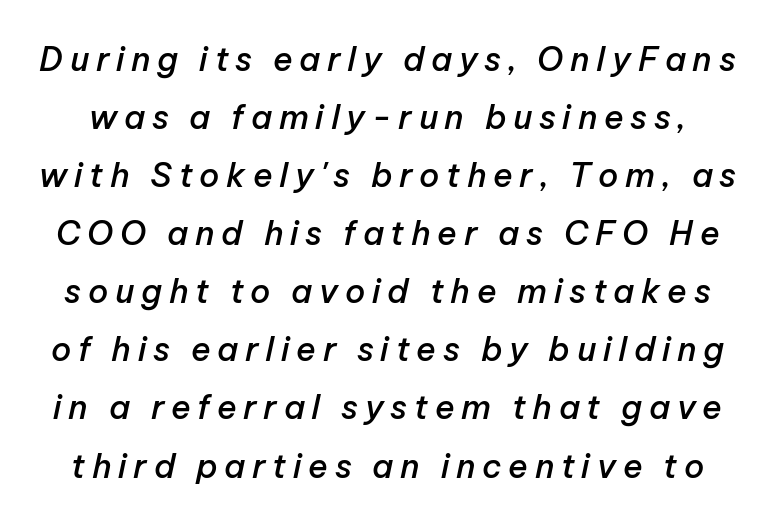
Q: Is the text bold? A: Semi-bold.
Q: Is the text italic (slanted)? A: Yes, it leans right by about 12 degrees.
Q: Is the text underlined? A: No.
Q: Is the spacing between letters normal or unusually wide? A: Unusually wide.
Q: Width (condensed, normal, or wide)? A: Normal.
Q: Stroke contrast? A: Low.
Q: x-height? A: Medium.
Q: Monospaced? A: No.
